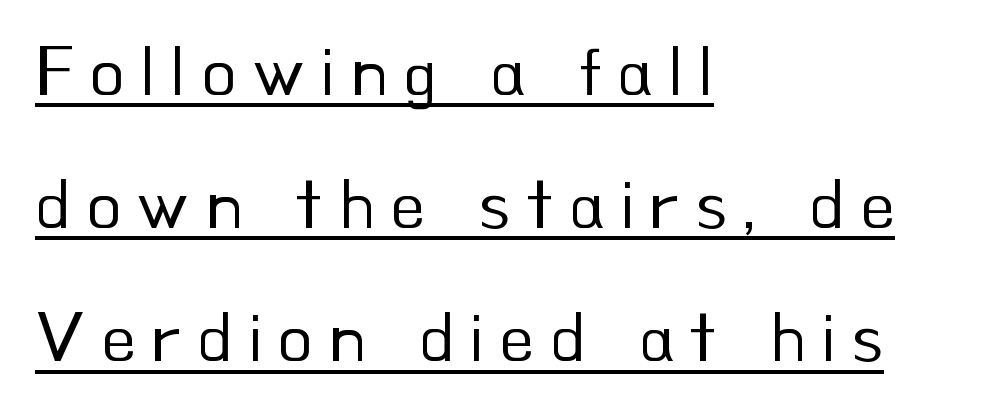
{"serif": "no", "italic": "no", "bold": "no", "weight": "regular", "width": "normal", "stroke_contrast": "low", "x_height": "small", "monospaced": "no", "underline": "yes", "align": "left", "line_spacing_ratio": 1.85, "letter_spacing": "wide", "letter_spacing_em": 0.21, "glyph_px": 72}
